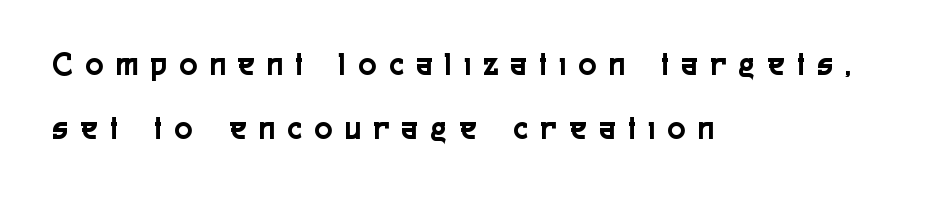
Q: Is the text italic (slanted)? A: No, it is upright.
Q: Is the typeface a serif or a sans-serif typeface? A: Sans-serif.
Q: Is the text underlined? A: No.
Q: How is the paragraph aligned? A: Left-aligned.
Q: Is the spacing between letters normal or unusually wide? A: Unusually wide.
Q: Is the spacing between lines tight, normal or loose? A: Loose.
Q: Width (condensed, normal, or wide)? A: Condensed.
Q: x-height? A: Medium.
Q: Monospaced? A: No.
